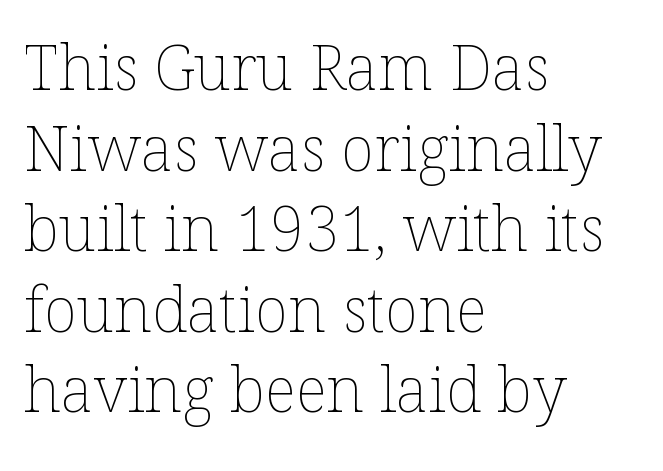
The lines sit at an ordinary, default distance from one another. A bare baseline throughout the passage. Vertical strokes here are truly vertical. Short and long lines alike share a common starting point at left. The strokes carry an ordinary text weight at most. There is no visible air inserted between adjacent glyphs.
